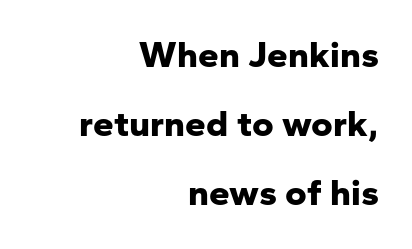
{"serif": "no", "italic": "no", "bold": "yes", "weight": "bold", "width": "normal", "stroke_contrast": "low", "x_height": "medium", "monospaced": "no", "underline": "no", "align": "right", "line_spacing_ratio": 1.87, "letter_spacing": "normal", "letter_spacing_em": 0.0, "glyph_px": 37}
